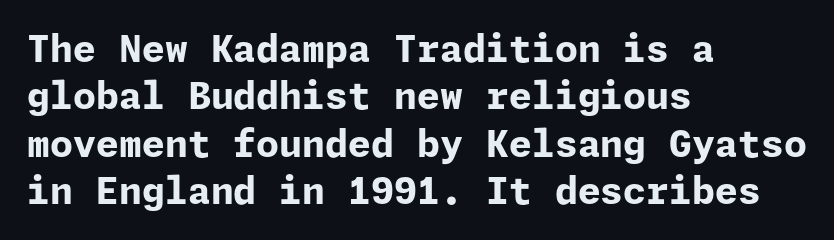
{"serif": "no", "italic": "no", "bold": "yes", "weight": "bold", "width": "normal", "stroke_contrast": "low", "x_height": "medium", "underline": "no", "align": "left", "line_spacing": "normal", "line_spacing_ratio": 1.28, "letter_spacing": "normal", "letter_spacing_em": 0.0, "glyph_px": 37}
